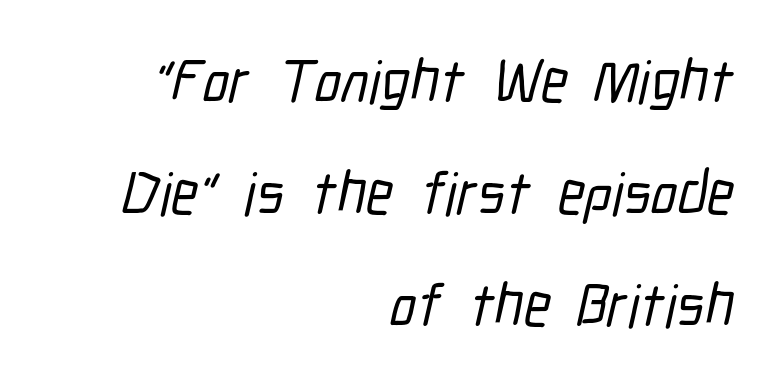
{"serif": "no", "width": "condensed", "stroke_contrast": "low", "x_height": "medium", "monospaced": "no", "underline": "no", "align": "right", "line_spacing_ratio": 1.87, "letter_spacing": "normal", "letter_spacing_em": 0.0, "glyph_px": 60}
